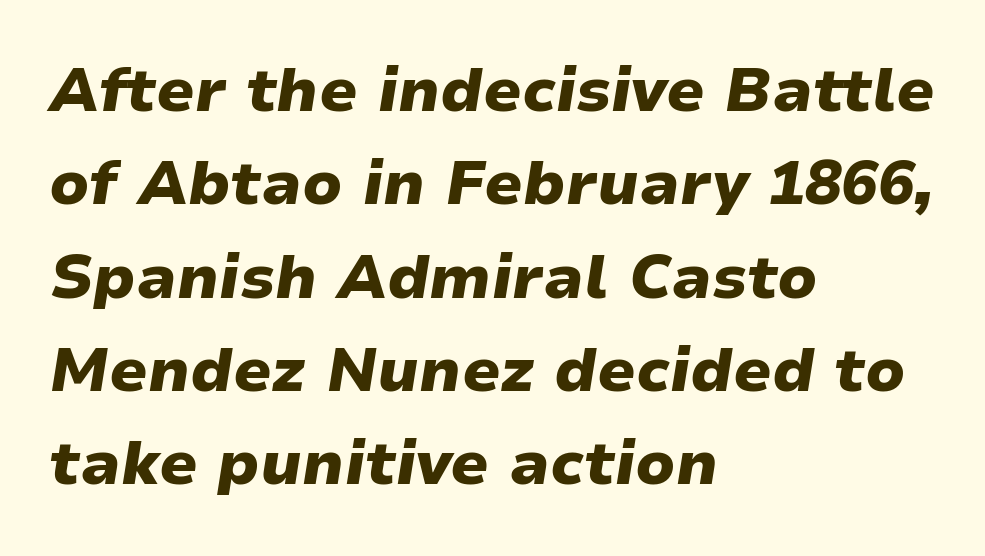
The image shows 61 px heavy, wide type, italic (leaning right); set left-aligned, normal line spacing (1.53x), normal letter spacing, not underlined; low stroke contrast and a medium x-height.
